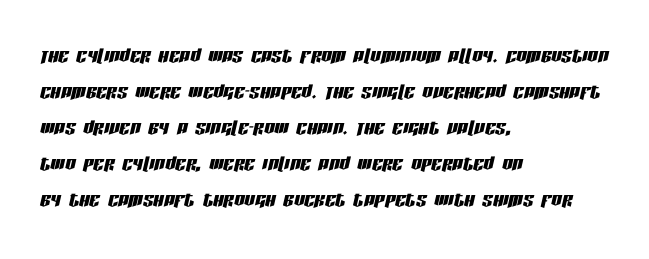
Q: Is the text italic (slanted)? A: Yes, it leans right by about 13 degrees.
Q: Is the text underlined? A: No.
Q: How is the paragraph aligned? A: Left-aligned.
Q: Is the spacing between letters normal or unusually wide? A: Normal.
Q: Is the spacing between lines tight, normal or loose? A: Normal.
